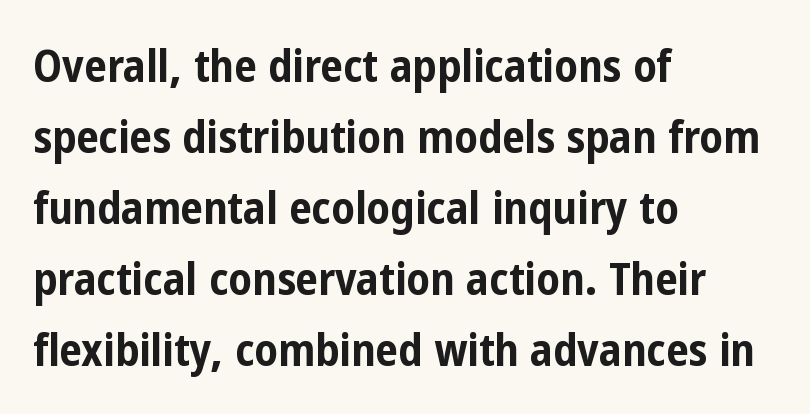
Regarding serifs, this sample does without them. The lines sit at an ordinary, default distance from one another. Is there any slant? The stems are plumb. The setting favours the left margin, as ordinary paragraphs usually do. Descender tails drop into unmarked territory. Look at the tracking — it's just the regular setting, nothing added.
